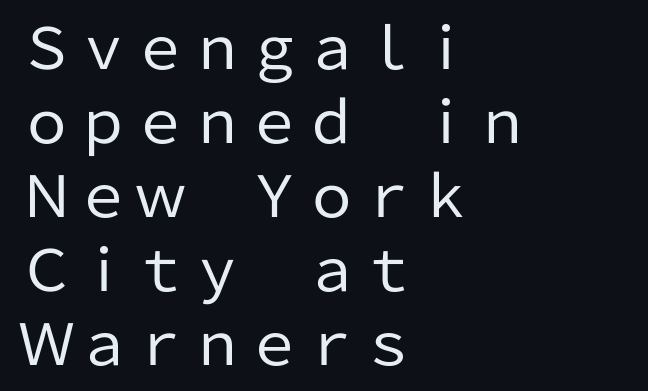
Q: Is the text bold? A: No.
Q: Is the text italic (slanted)? A: No, it is upright.
Q: Is the typeface a serif or a sans-serif typeface? A: Sans-serif.
Q: Is the text underlined? A: No.
Q: How is the paragraph aligned? A: Left-aligned.
Q: Is the spacing between letters normal or unusually wide? A: Normal.
Q: Is the spacing between lines tight, normal or loose? A: Normal.
Q: Width (condensed, normal, or wide)? A: Normal.
Q: Stroke contrast? A: Low.
Q: x-height? A: Medium.
Q: Monospaced? A: No.
